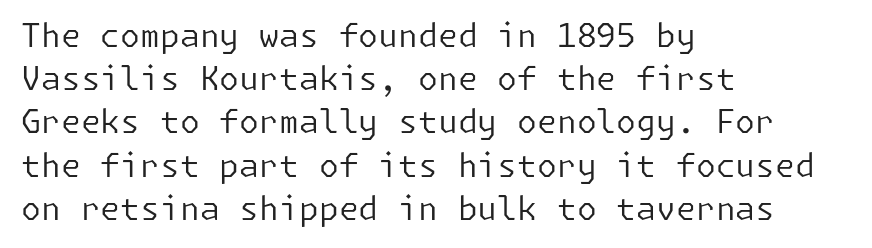
Weight: in the light-to-regular range. The specimen omits any rule beneath the text block's lines. Type style note: lacks serifs. Tracking here is standard; glyphs follow each other at the usual distance. Horizontal alignment here is leftward, the default for most running prose.
